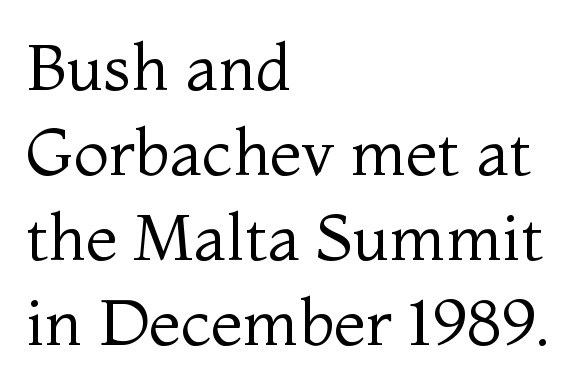
{"serif": "yes", "italic": "no", "bold": "no", "weight": "regular", "width": "normal", "stroke_contrast": "medium", "x_height": "medium", "monospaced": "no", "underline": "no", "align": "left", "line_spacing": "normal", "line_spacing_ratio": 1.31, "letter_spacing": "normal", "letter_spacing_em": 0.0, "glyph_px": 65}
